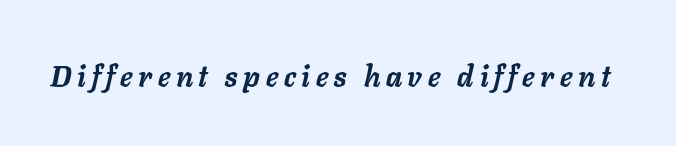
Q: Is the text bold? A: Yes.
Q: Is the text italic (slanted)? A: Yes, it leans right by about 11 degrees.
Q: Is the text underlined? A: No.
Q: Is the spacing between letters normal or unusually wide? A: Unusually wide.
Q: Width (condensed, normal, or wide)? A: Normal.
Q: Stroke contrast? A: Low.
Q: x-height? A: Medium.
Q: Monospaced? A: No.
